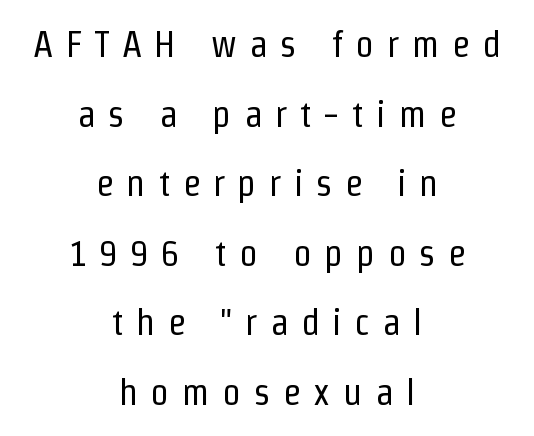
The image shows 37 px regular-weight, condensed sans-serif type, upright; set centered, line spacing 1.88x, unusually wide letter spacing (+0.34 em), not underlined; low stroke contrast and a medium x-height.
